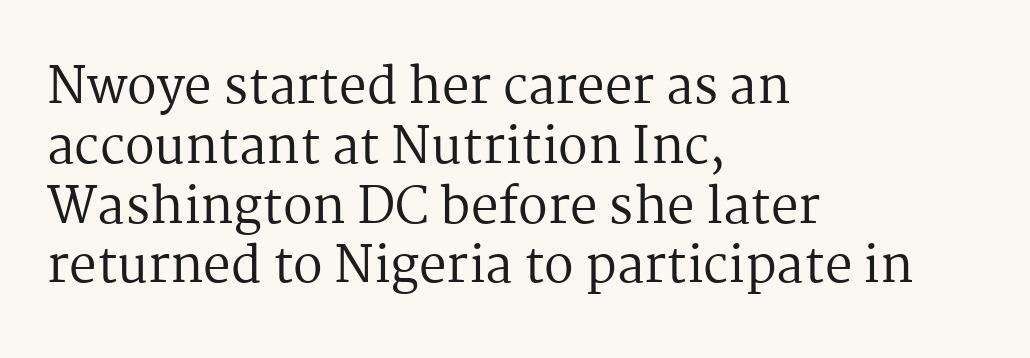
{"serif": "yes", "italic": "no", "bold": "no", "weight": "regular", "width": "normal", "stroke_contrast": "medium", "x_height": "medium", "monospaced": "no", "underline": "no", "align": "left", "line_spacing_ratio": 1.22, "letter_spacing": "normal", "letter_spacing_em": 0.0, "glyph_px": 49}
